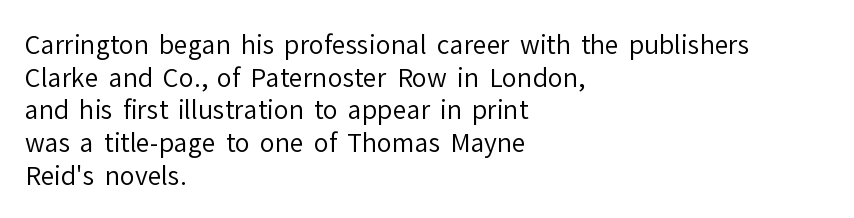
Q: Is the text bold? A: No.
Q: Is the text italic (slanted)? A: No, it is upright.
Q: Is the text underlined? A: No.
Q: How is the paragraph aligned? A: Left-aligned.
Q: Is the spacing between letters normal or unusually wide? A: Normal.
Q: Is the spacing between lines tight, normal or loose? A: Normal.
